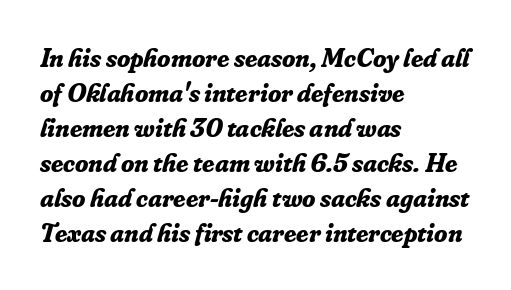
A clean baseline with only descenders dipping below it. The designer left line spacing at the default. Line starts are locked; line ends wander. You could call the tracking neutral — neither tight nor loose. A dark, heavy texture on the line: the type is bold.
